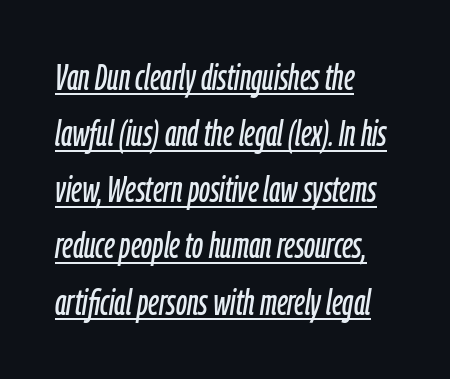
{"italic": "yes", "lean": "right", "slant_degrees": 9, "width": "condensed", "stroke_contrast": "low", "x_height": "medium", "monospaced": "no", "underline": "yes", "align": "left", "line_spacing": "normal", "line_spacing_ratio": 1.56, "letter_spacing": "normal", "letter_spacing_em": 0.0, "glyph_px": 36}
